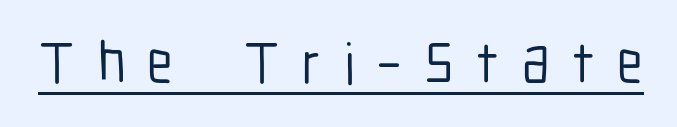
{"serif": "no", "italic": "no", "width": "condensed", "stroke_contrast": "low", "x_height": "medium", "monospaced": "no", "underline": "yes", "letter_spacing": "wide", "letter_spacing_em": 0.38, "glyph_px": 58}
